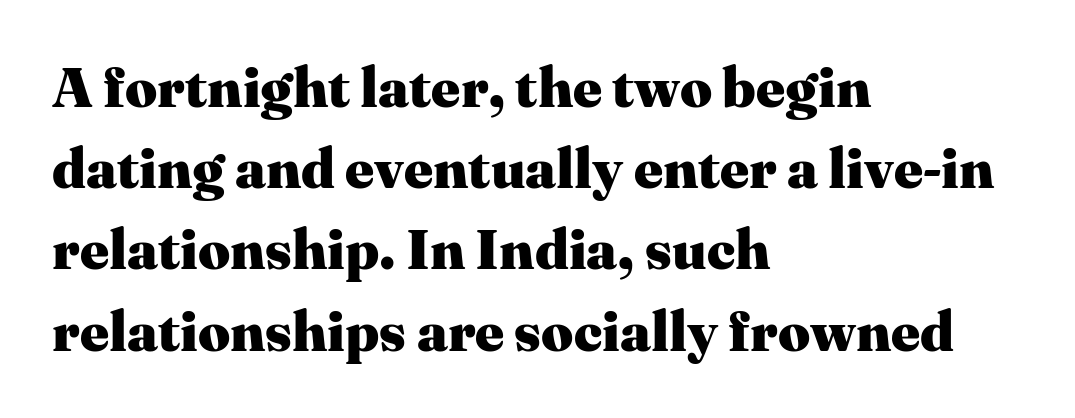
{"serif": "yes", "italic": "no", "bold": "yes", "weight": "heavy", "width": "normal", "stroke_contrast": "medium", "x_height": "medium", "monospaced": "no", "underline": "no", "align": "left", "line_spacing": "normal", "line_spacing_ratio": 1.45, "letter_spacing": "normal", "letter_spacing_em": 0.0, "glyph_px": 56}
